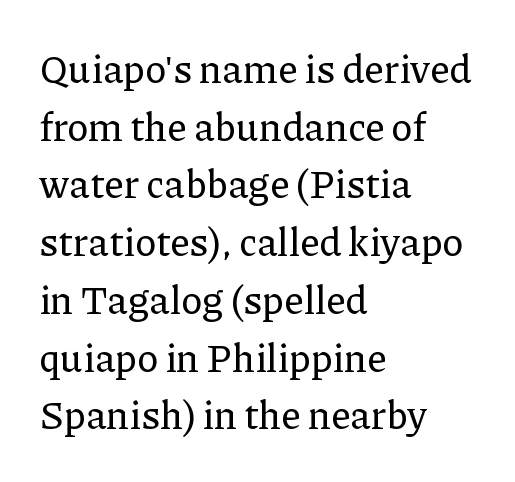
Rendered with straight, roman letterforms. Leftover space on each line is placed entirely after the last word. The tracking reads as untouched default to a designer's eye. The passage shown is typed in a proportional face where columns would drift. No word sits above an underline.
